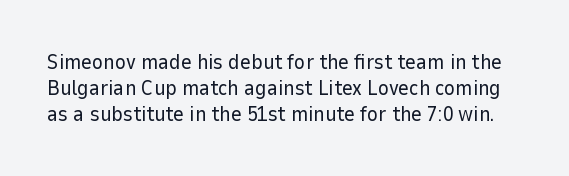
The image shows 21 px text type, upright; set line spacing 1.23x, normal letter spacing, not underlined.
